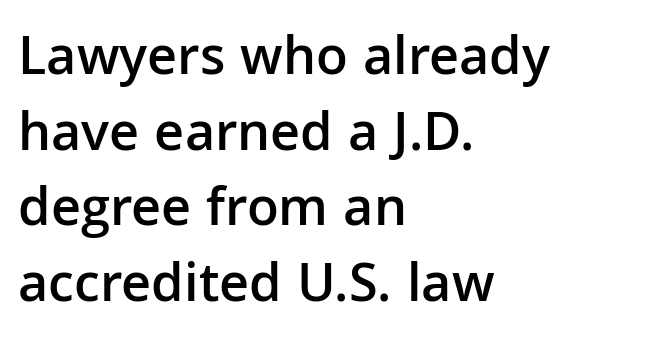
The image shows 56 px semibold sans-serif type, upright; set left-aligned, normal line spacing (1.35x), normal letter spacing, not underlined; low stroke contrast and a medium x-height.
